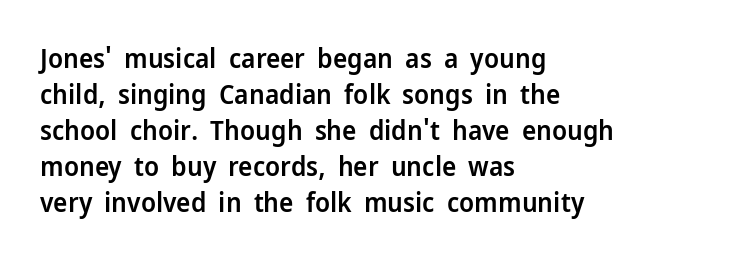
Q: Is the text bold? A: Semi-bold.
Q: Is the text italic (slanted)? A: No, it is upright.
Q: Is the text underlined? A: No.
Q: How is the paragraph aligned? A: Left-aligned.
Q: Is the spacing between letters normal or unusually wide? A: Normal.
Q: Is the spacing between lines tight, normal or loose? A: Normal.
